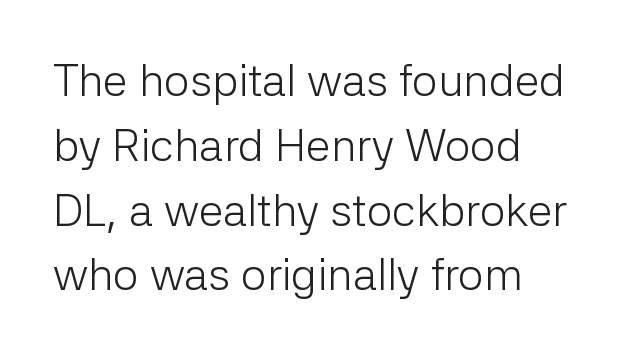
{"serif": "no", "italic": "no", "bold": "no", "weight": "light", "width": "normal", "stroke_contrast": "low", "x_height": "medium", "monospaced": "no", "underline": "no", "align": "left", "line_spacing": "normal", "line_spacing_ratio": 1.44, "letter_spacing": "normal", "letter_spacing_em": 0.0, "glyph_px": 45}
